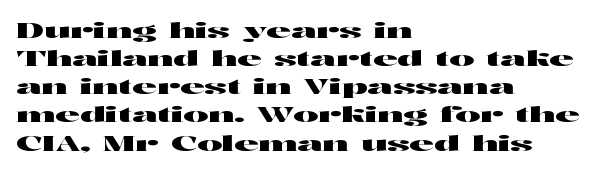
{"italic": "no", "underline": "no", "align": "left", "line_spacing": "normal", "line_spacing_ratio": 1.34, "letter_spacing": "normal", "letter_spacing_em": 0.0, "glyph_px": 21}
